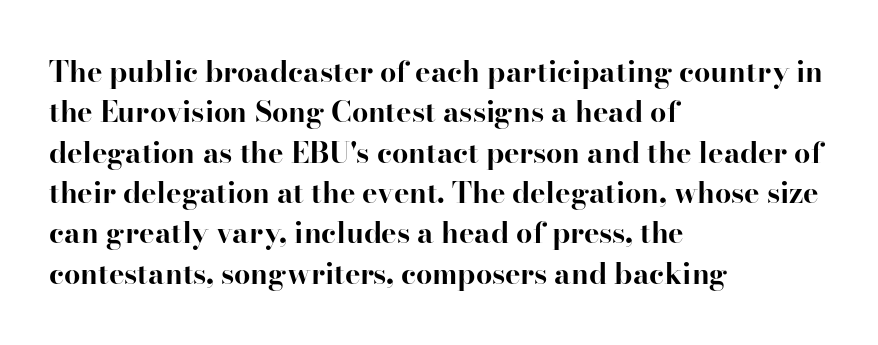
Whoever set this chose a conventional vertical rhythm. If you drew a line through each stem, it would be perfectly vertical. Standard letterfit; no display-style spreading of the glyphs. Is this a fixed-width face? No — the glyphs have proportional, varying widths. Are there feet on the stems? There are — it's a serif. A bare baseline throughout the passage.
